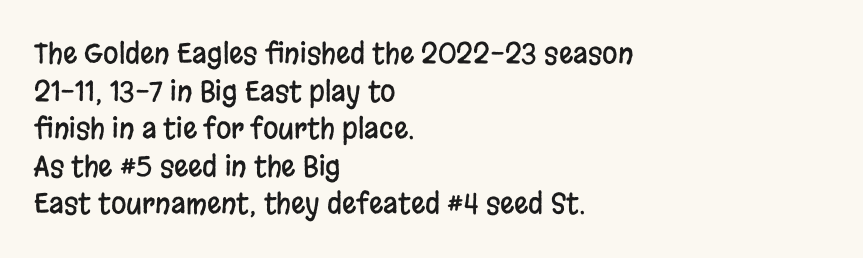
The image shows 28 px condensed sans-serif type, upright; set left-aligned, normal line spacing (1.34x), normal letter spacing, not underlined; low stroke contrast and a large x-height.
